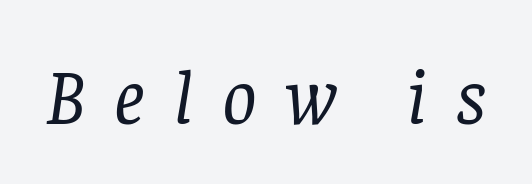
The image shows 77 px regular-weight serif type, italic (leaning right); set unusually wide letter spacing (+0.37 em), not underlined; low stroke contrast and a large x-height.
